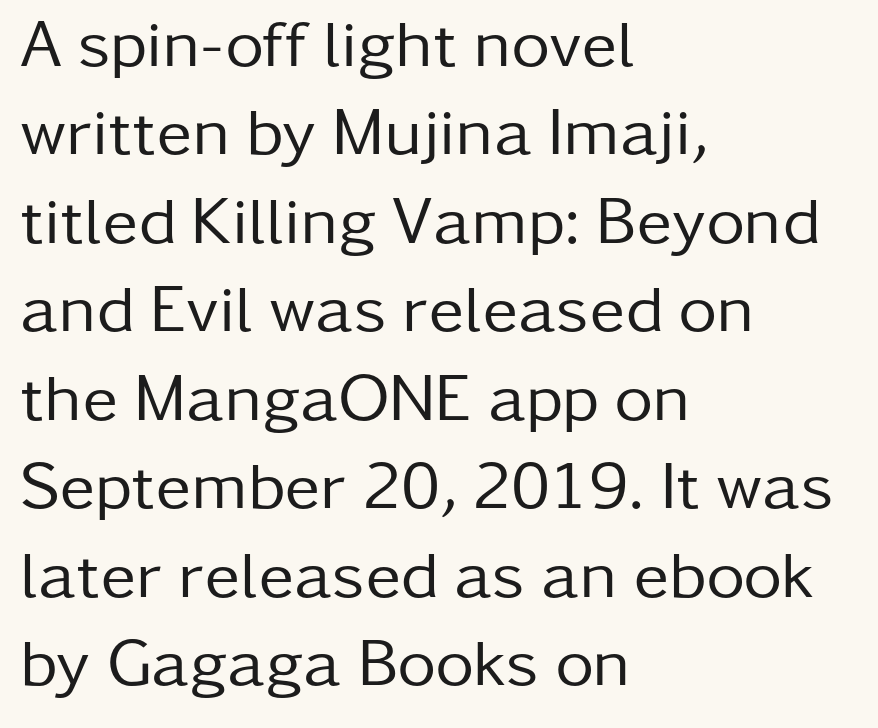
Characters follow at the spacing the type designer built in. Type style note: lacks serifs. Each stroke keeps to a modest, everyday thickness or less. The designer left line spacing at the default. Underlining? Definitely not there.
